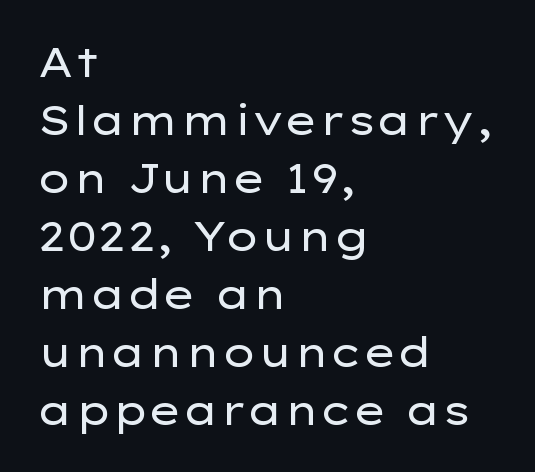
{"serif": "no", "italic": "no", "bold": "no", "weight": "regular", "width": "wide", "stroke_contrast": "low", "x_height": "medium", "monospaced": "no", "underline": "no", "align": "left", "line_spacing": "normal", "line_spacing_ratio": 1.45, "letter_spacing": "normal", "letter_spacing_em": 0.0, "glyph_px": 40}
